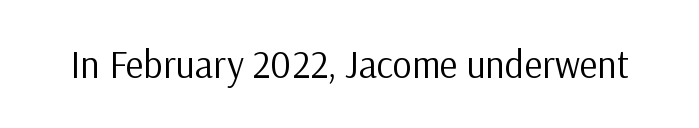
The image shows 38 px regular-weight sans-serif type, upright; set normal letter spacing, not underlined; low stroke contrast and a medium x-height.
